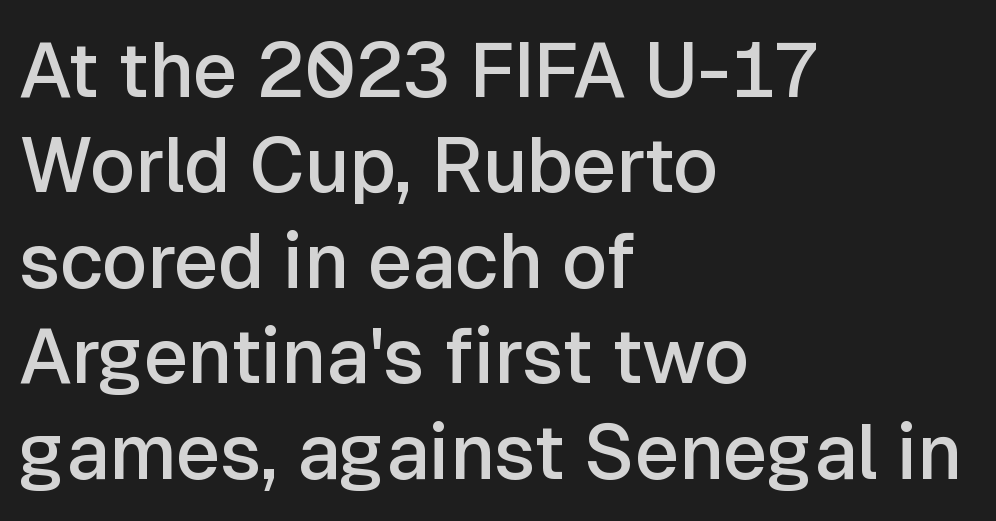
{"serif": "no", "italic": "no", "bold": "semi", "weight": "semibold", "width": "normal", "stroke_contrast": "low", "x_height": "medium", "monospaced": "no", "underline": "no", "align": "left", "line_spacing_ratio": 1.24, "letter_spacing": "normal", "letter_spacing_em": 0.0, "glyph_px": 77}
